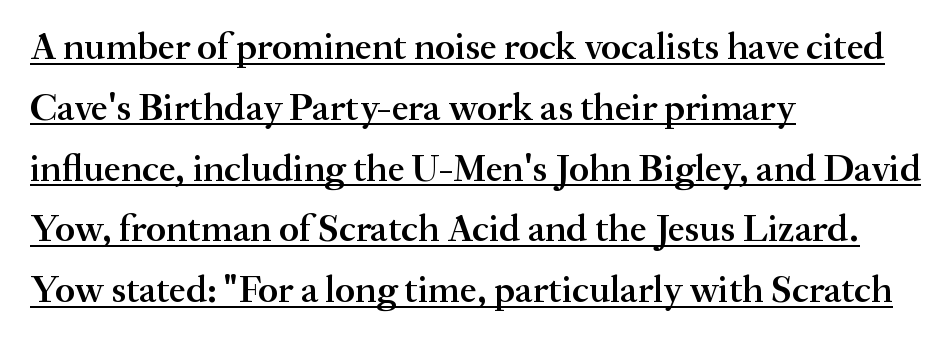
The image shows 38 px semibold serif type, upright; set left-aligned, normal line spacing (1.6x), normal letter spacing, underlined; medium stroke contrast and a small x-height.
